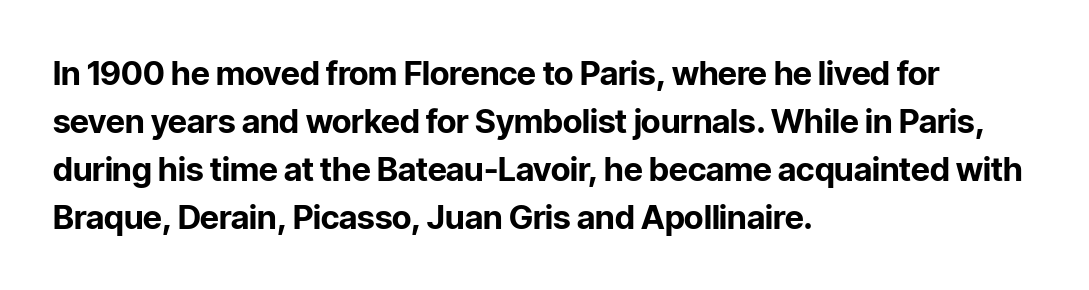
The rendering uses natural spacing where letterforms have individual widths. The rendering keeps characters at their native spacing. The glyphs in this specimen are sans serif. Horizontally, the lines are justified to the leading edge only.
